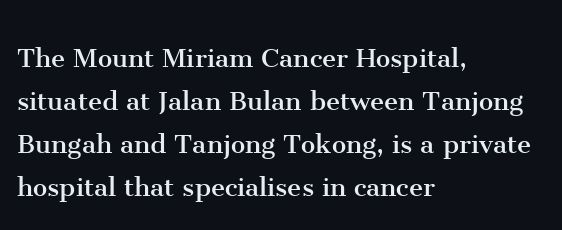
The text block is weighted toward the left margin, trailing off unevenly rightward. The characters are drawn with everyday or finer stroke widths. The letterforms sit shoulder to shoulder at normal distance. A typesetter would label this face a serif. The passage shown is not underscored anywhere. Think of a printed novel: that variable character pitch is what you see here.
